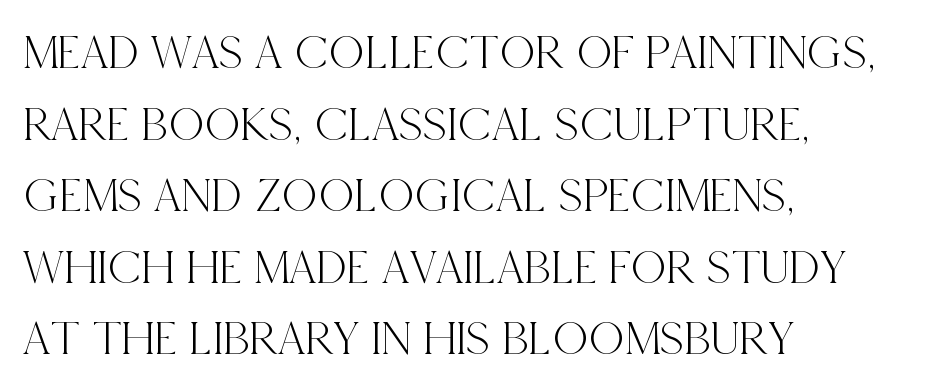
The image shows 49 px condensed serif type, upright; set left-aligned, normal line spacing (1.46x), normal letter spacing, not underlined; a large x-height.
